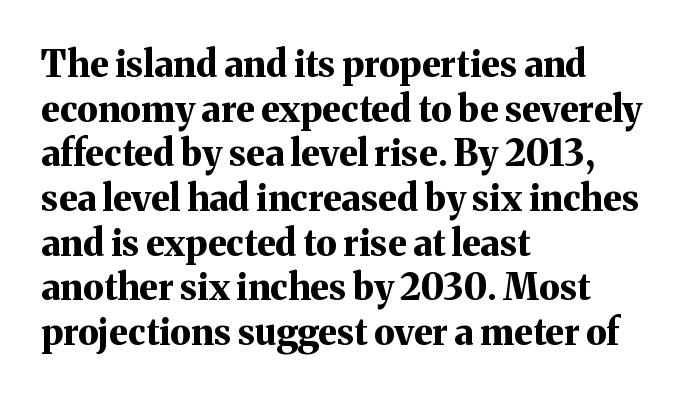
Q: Is the text bold? A: Yes.
Q: Is the text italic (slanted)? A: No, it is upright.
Q: Is the typeface a serif or a sans-serif typeface? A: Serif.
Q: Is the text underlined? A: No.
Q: How is the paragraph aligned? A: Left-aligned.
Q: Is the spacing between letters normal or unusually wide? A: Normal.
Q: Width (condensed, normal, or wide)? A: Normal.
Q: Stroke contrast? A: Medium.
Q: x-height? A: Medium.
Q: Monospaced? A: No.
